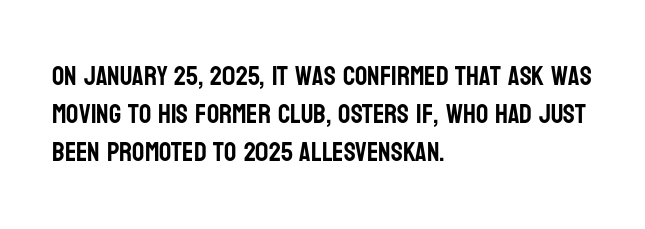
{"italic": "no", "underline": "no", "align": "left", "line_spacing": "normal", "line_spacing_ratio": 1.4, "letter_spacing": "normal", "letter_spacing_em": 0.0, "glyph_px": 27}
